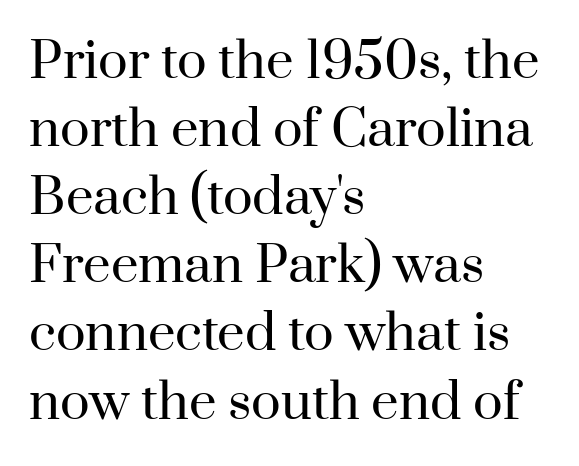
{"serif": "yes", "italic": "no", "bold": "no", "weight": "regular", "width": "normal", "stroke_contrast": "high", "x_height": "small", "monospaced": "no", "underline": "no", "align": "left", "line_spacing": "normal", "line_spacing_ratio": 1.39, "letter_spacing": "normal", "letter_spacing_em": 0.0, "glyph_px": 49}
